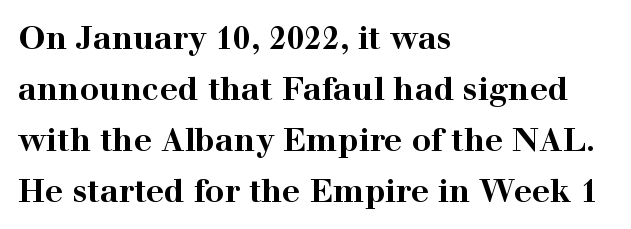
Characters follow at the spacing the type designer built in. Quick note: not italic, upright. The zone under the glyphs is completely vacant. Emphasis by weight is at full strength: bold. The setting favours the left margin, as ordinary paragraphs usually do. The rendering uses natural spacing where letterforms have individual widths.
